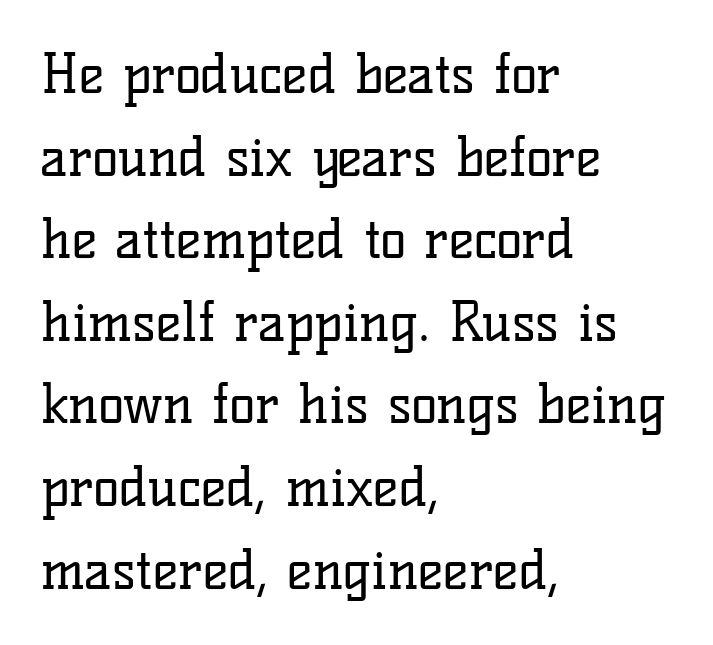
The image shows 54 px regular-weight serif type, upright; set left-aligned, normal line spacing (1.53x), normal letter spacing, not underlined; low stroke contrast and a medium x-height.
